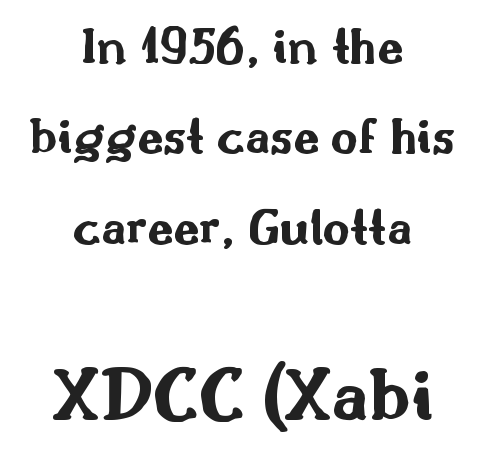
The image shows 78 px bold, wide sans-serif type, upright; set centered, line spacing 1.74x, normal letter spacing, not underlined; the second (bottom) block is 1.5x larger; medium stroke contrast and a small x-height.
